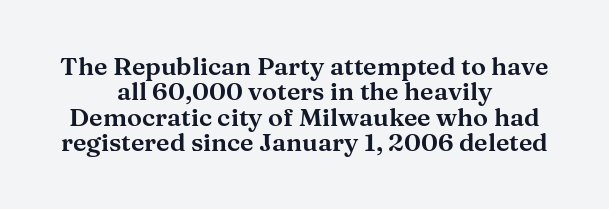
{"italic": "no", "underline": "no", "align": "center", "line_spacing": "tight", "line_spacing_ratio": 1.02, "letter_spacing": "normal", "letter_spacing_em": 0.0, "glyph_px": 25}
